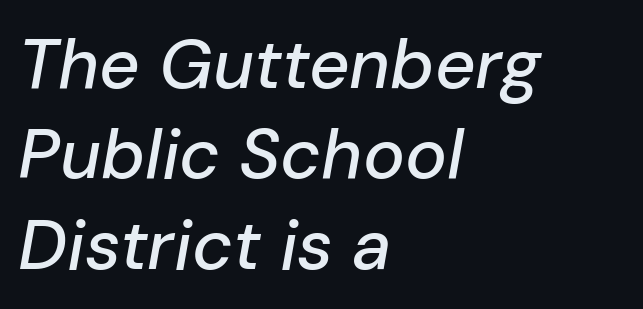
The image shows 70 px text type, italic (leaning right); set left-aligned, normal line spacing (1.29x), normal letter spacing, not underlined; low stroke contrast and a medium x-height.
